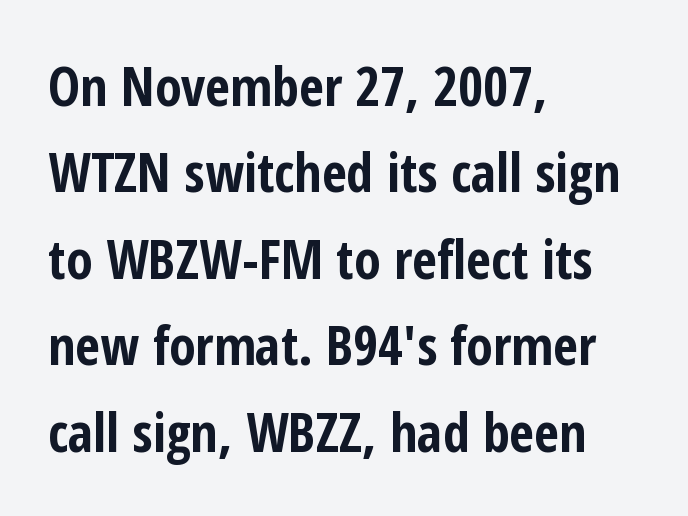
Character widths vary here, with narrow letters taking less room than wide ones. Look at the stroke-to-counter ratio: heavy, a bold. A bare baseline throughout the passage. A typesetter would label this face a sans. The passage shown has conventional tracking throughout.
